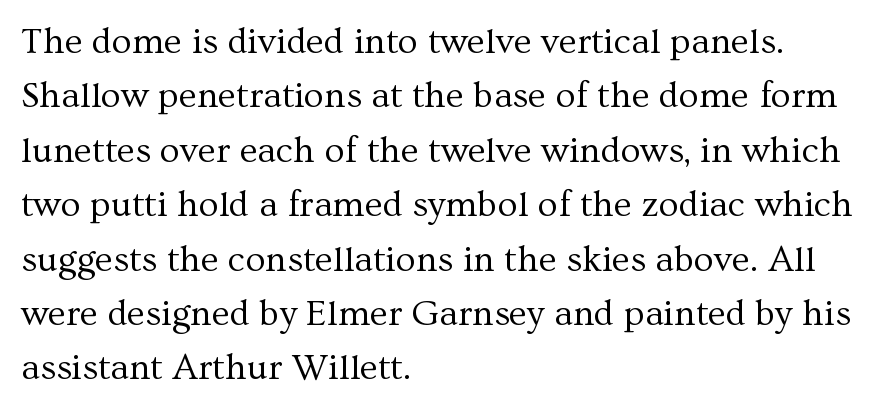
This is not heavy type; no bold has been used. No italicization has been applied; the sample stays upright. Varying glyph widths throughout — classic text-font behaviour. The lines sit at an ordinary, default distance from one another.
